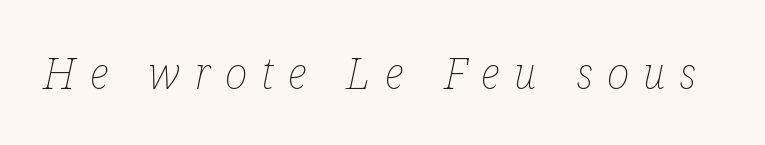
The image shows 43 px thin, condensed type, italic (leaning right); set unusually wide letter spacing (+0.33 em), not underlined; low stroke contrast and a medium x-height.
